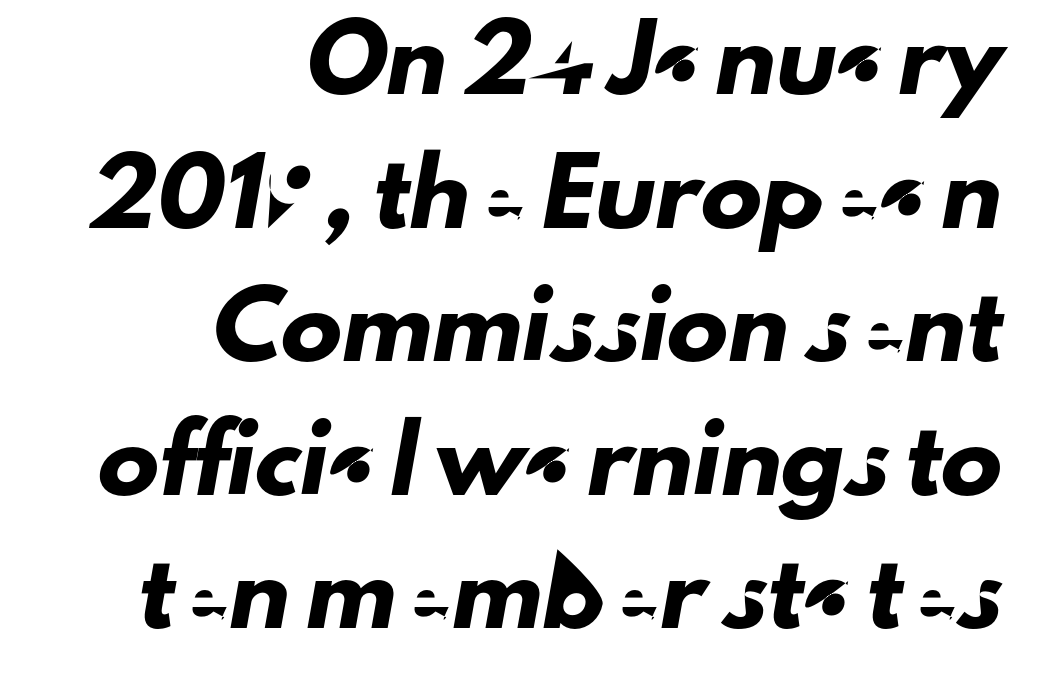
The image shows 61 px sans-serif type; set right-aligned, loose line spacing (2.19x), normal letter spacing, not underlined; low stroke contrast and a small x-height.
